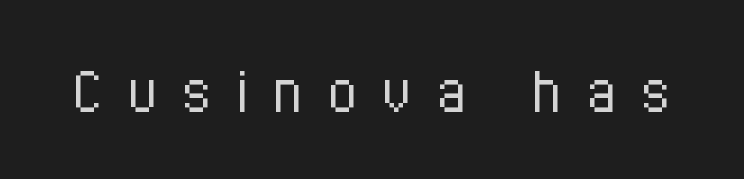
Q: Is the text bold? A: No.
Q: Is the text italic (slanted)? A: No, it is upright.
Q: Is the typeface a serif or a sans-serif typeface? A: Sans-serif.
Q: Is the text underlined? A: No.
Q: Is the spacing between letters normal or unusually wide? A: Unusually wide.
Q: Width (condensed, normal, or wide)? A: Condensed.
Q: Stroke contrast? A: Low.
Q: x-height? A: Medium.
Q: Monospaced? A: No.
